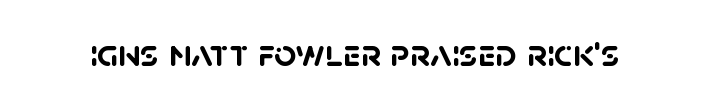
{"serif": "no", "bold": "yes", "weight": "semibold", "width": "normal", "stroke_contrast": "low", "x_height": "large", "monospaced": "no", "underline": "no", "letter_spacing": "normal", "letter_spacing_em": 0.0, "glyph_px": 39}
